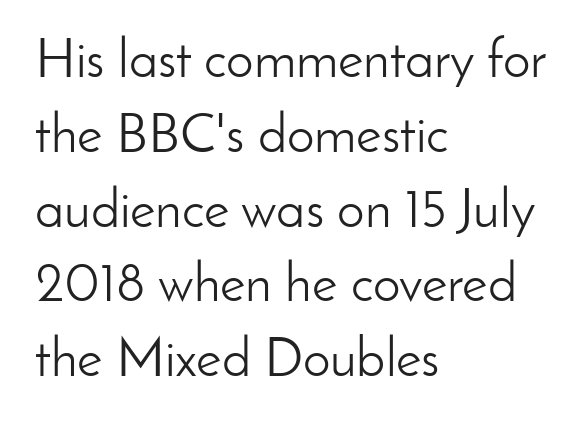
This block has exactly the height ordinary leading produces. Each letter keeps its own natural width here, so spacing adapts to shape. In terms of letterspacing, this is plain default setting. The baseline area is clear. The designer went with a sans here, leaving each stem footless. Teacher's note: observe the even left margin — that is flush-left alignment.
